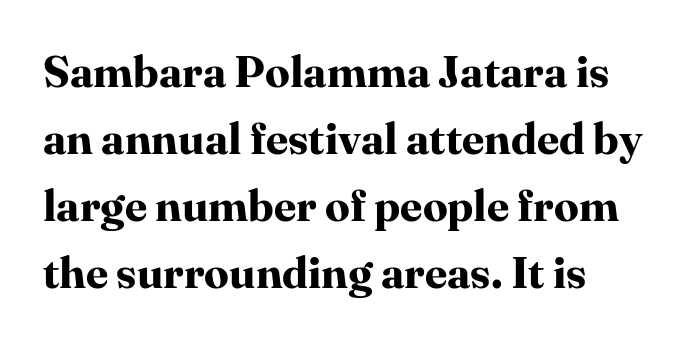
Proportional: the letters do not fall into vertical columns. The typeface chosen for these lines features serifs. Normally led — the rows are evenly, conventionally spaced. If you drew a line through each stem, it would be perfectly vertical. This sample is left-justified, so line endings fall wherever the words run out. Pretty heavy lettering here — definitely bold.
